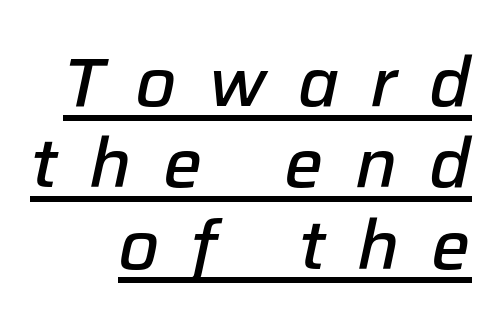
Caption: lettering with a line underneath. The strokes are fattened partway — semibold, not bold. This sample uses expanded letter spacing, leaving extra air between glyphs. The typesetter chose a ragged-left arrangement here. Looks like regular typesetting: each glyph gets only the width it needs. Italic: yes, the glyphs are oblique.
